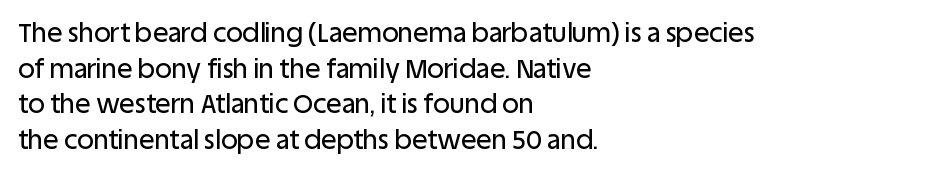
Compared with a centered layout, this one pins lines to the left instead. These lines were composed using upright roman letters. The type is set solid horizontally, with unmodified tracking. Vertical spacing — default. A bare baseline throughout the passage.
